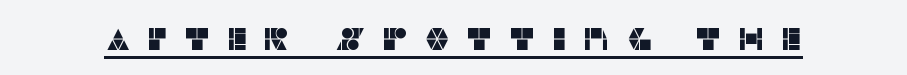
The image shows 32 px sans-serif type, upright; set unusually wide letter spacing (+0.49 em), underlined; low stroke contrast and a large x-height.
